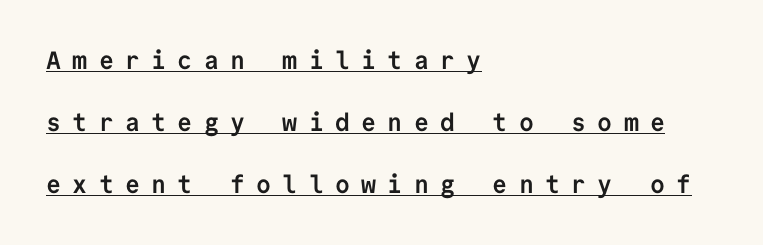
A typesetter would call this heavily tracked-out type. Horizontally, the lines are justified to the leading edge only. Notice the wide empty band between every row — that's loose leading. The typesetter has applied underlining to the passage shown. The type sits square on the baseline with zero lean.
